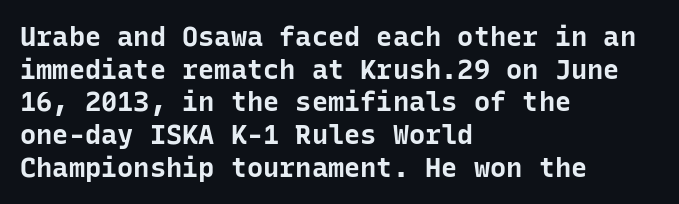
{"italic": "no", "bold": "yes", "underline": "no", "align": "left", "line_spacing_ratio": 1.21, "letter_spacing": "normal", "letter_spacing_em": 0.0, "glyph_px": 27}
